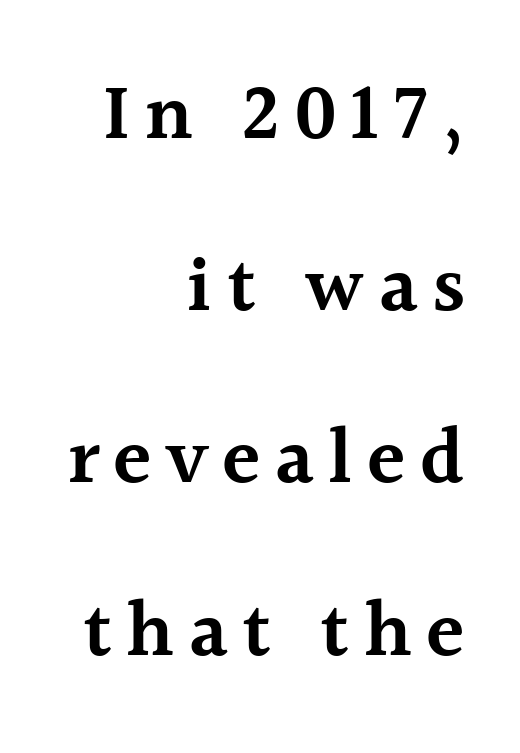
The image shows 79 px semibold serif type, upright; set right-aligned, loose line spacing (2.18x), not underlined; a medium x-height.
